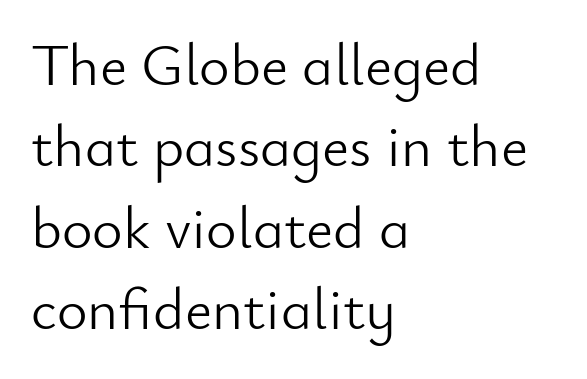
{"serif": "no", "italic": "no", "bold": "no", "weight": "light", "width": "normal", "stroke_contrast": "low", "x_height": "small", "monospaced": "no", "underline": "no", "align": "left", "line_spacing": "normal", "line_spacing_ratio": 1.38, "letter_spacing": "normal", "letter_spacing_em": 0.0, "glyph_px": 59}
